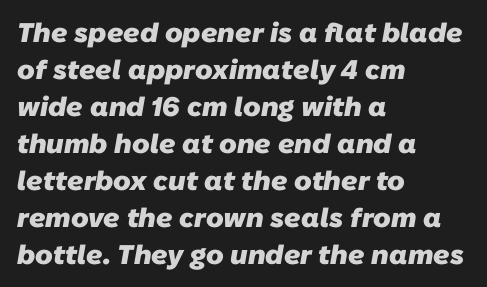
Words appear dense and cohesive because spacing is normal. The strip under each line holds only bare page. The glyphs have the mass of a bold cut. Quick note: interline space is typical. A classic flush-left, rag-right setting is used for this passage.
